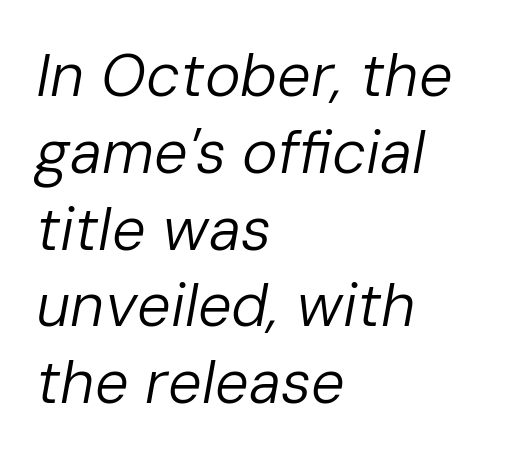
Q: Is the text bold? A: No.
Q: Is the text italic (slanted)? A: Yes, it leans right by about 10 degrees.
Q: Is the text underlined? A: No.
Q: How is the paragraph aligned? A: Left-aligned.
Q: Is the spacing between letters normal or unusually wide? A: Normal.
Q: Is the spacing between lines tight, normal or loose? A: Normal.
Q: Width (condensed, normal, or wide)? A: Normal.
Q: Stroke contrast? A: Low.
Q: x-height? A: Medium.
Q: Monospaced? A: No.
